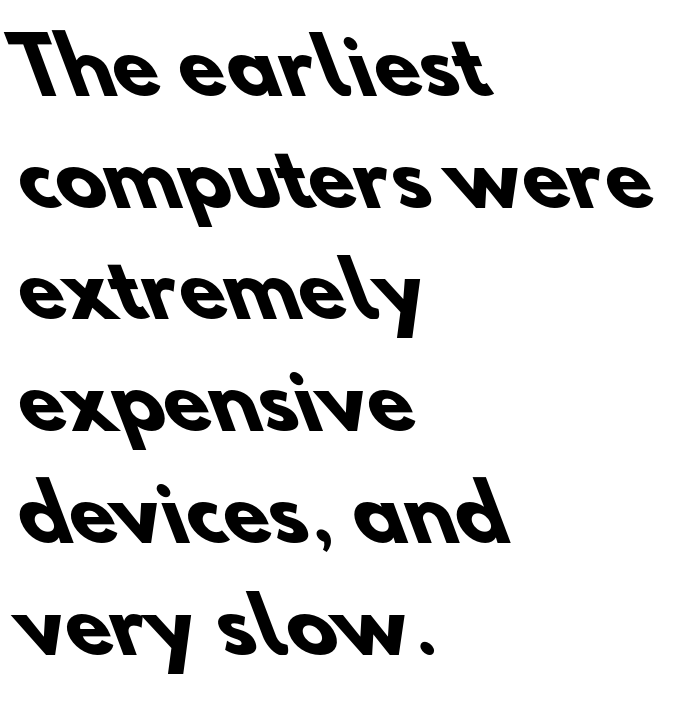
The image shows 75 px heavy sans-serif type; set left-aligned, normal line spacing (1.49x), normal letter spacing, not underlined; low stroke contrast and a small x-height.
